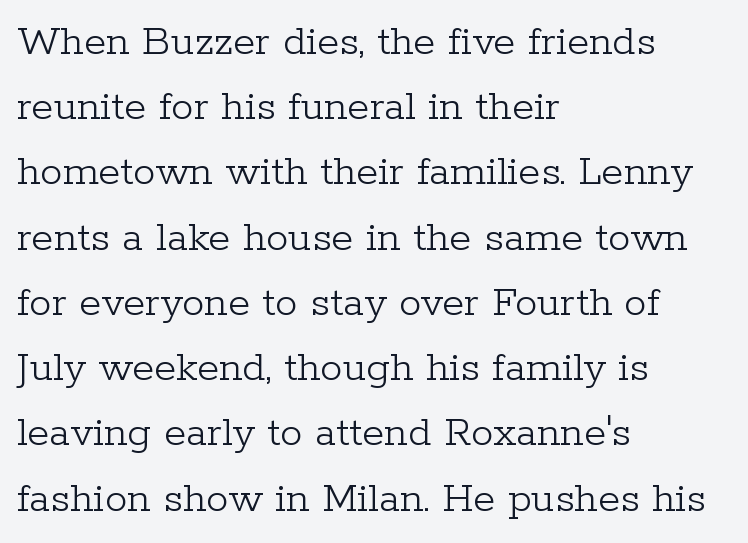
Q: Is the text bold? A: No.
Q: Is the text italic (slanted)? A: No, it is upright.
Q: Is the typeface a serif or a sans-serif typeface? A: Serif.
Q: Is the text underlined? A: No.
Q: How is the paragraph aligned? A: Left-aligned.
Q: Is the spacing between letters normal or unusually wide? A: Normal.
Q: Is the spacing between lines tight, normal or loose? A: Normal.
Q: Width (condensed, normal, or wide)? A: Normal.
Q: Stroke contrast? A: Low.
Q: x-height? A: Medium.
Q: Monospaced? A: No.
